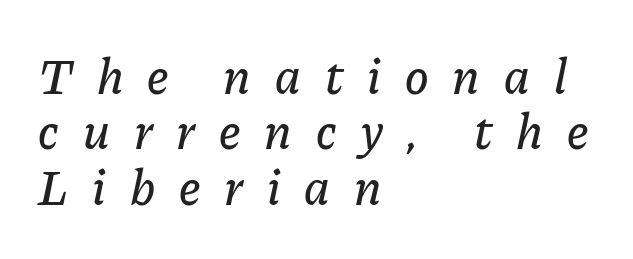
The leading is snug, giving the passage a crowded texture. A typesetter would call this heavily tracked-out type. The face used here is proportionally spaced, like ordinary book or web type. Each line starts at the same left margin while the right side varies.
